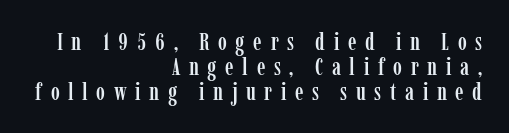
Is the letter spacing exaggerated? Yes — the characters are pushed far apart. It's the straight-up-and-down kind of type. The glyphs are unaccompanied by any horizontal stroke below them. Does the leading feel generous? Not at all — it's pinched.
